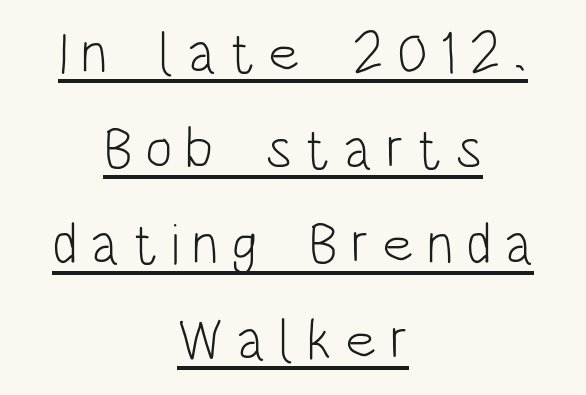
{"serif": "no", "italic": "no", "bold": "no", "weight": "light", "width": "condensed", "stroke_contrast": "low", "x_height": "large", "monospaced": "no", "underline": "yes", "align": "center", "line_spacing": "normal", "line_spacing_ratio": 1.65, "letter_spacing": "wide", "letter_spacing_em": 0.22, "glyph_px": 58}
